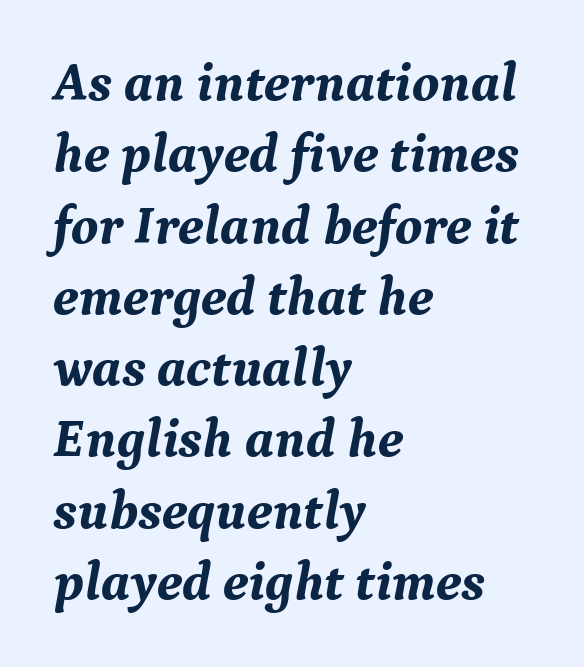
The image shows 54 px bold serif type, italic (leaning right); set left-aligned, normal line spacing (1.32x), normal letter spacing, not underlined; medium stroke contrast and a medium x-height.
